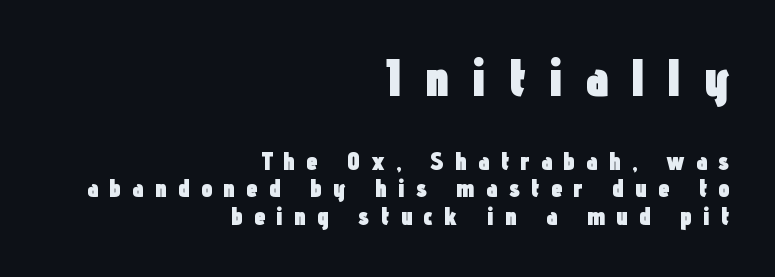
{"serif": "no", "italic": "no", "bold": "yes", "weight": "heavy", "width": "condensed", "stroke_contrast": "low", "x_height": "medium", "monospaced": "no", "underline": "no", "align": "right", "line_spacing": "tight", "line_spacing_ratio": 1.06, "letter_spacing": "wide", "letter_spacing_em": 0.42, "larger_block": "first", "size_ratio": 2.04, "glyph_px": 53}
